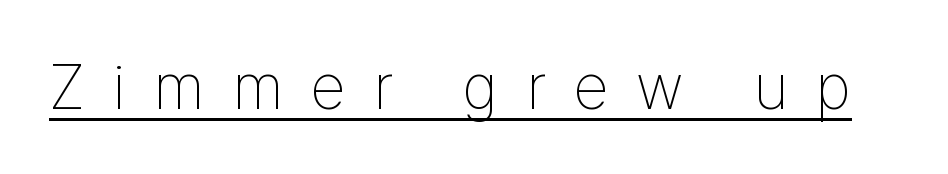
Q: Is the text bold? A: No.
Q: Is the text italic (slanted)? A: No, it is upright.
Q: Is the typeface a serif or a sans-serif typeface? A: Sans-serif.
Q: Is the text underlined? A: Yes.
Q: Is the spacing between letters normal or unusually wide? A: Unusually wide.
Q: Width (condensed, normal, or wide)? A: Condensed.
Q: Stroke contrast? A: Low.
Q: x-height? A: Medium.
Q: Monospaced? A: No.
